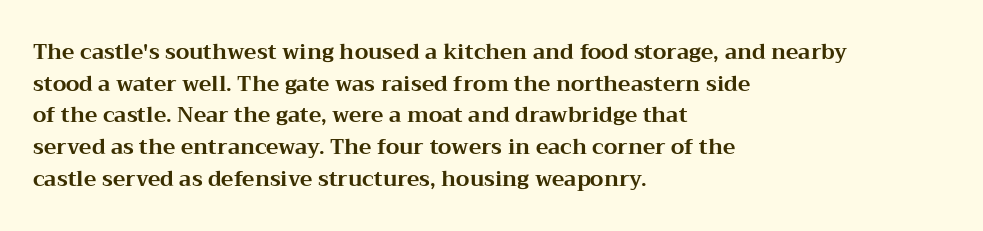
This is roman type, the default non-slanted kind. Observe the ordinary spacing: letters are neighbours, not strangers. The space between consecutive lines is moderate. Leftover space on each line is placed entirely after the last word. The string is rendered with underlining switched off. What weight is shown? A full bold with thick strokes.
